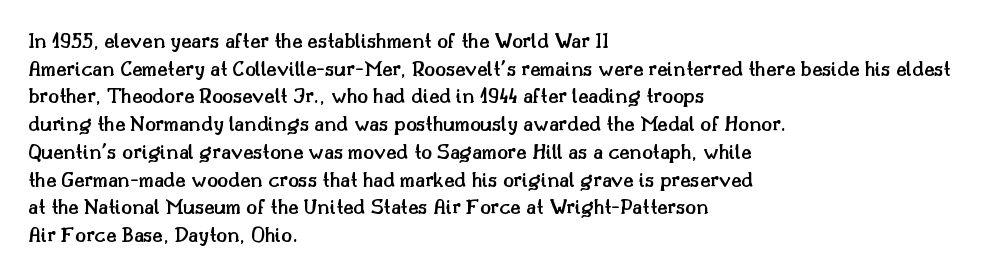
The image shows 22 px text type, upright; set left-aligned, normal line spacing (1.26x), normal letter spacing, not underlined.
